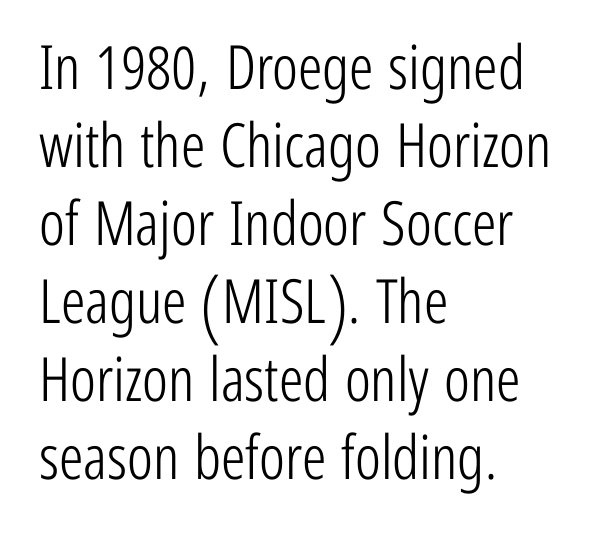
{"serif": "no", "italic": "no", "bold": "no", "weight": "light", "width": "condensed", "stroke_contrast": "low", "x_height": "medium", "monospaced": "no", "underline": "no", "align": "left", "line_spacing": "normal", "line_spacing_ratio": 1.28, "letter_spacing": "normal", "letter_spacing_em": 0.0, "glyph_px": 61}
